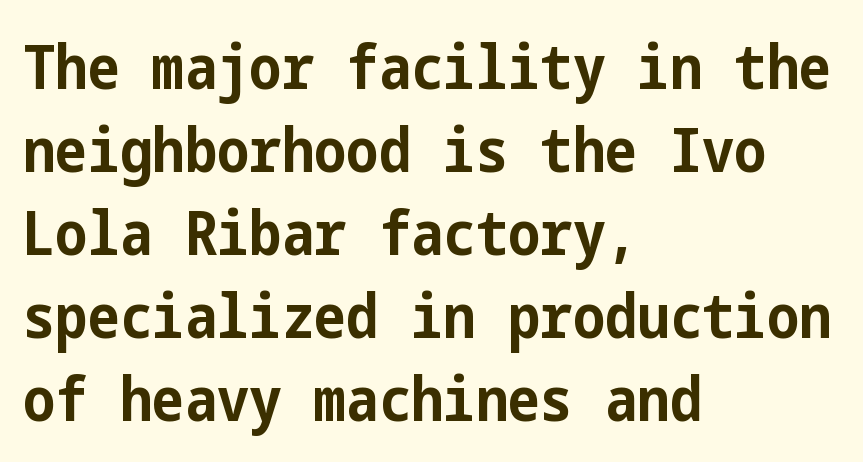
Quick note: underline off. You can tell it's not italic because the verticals are truly vertical. Leading: standard. The type family on display is of the sans-serif kind. Plenty of ink on the page — the face is bold.
